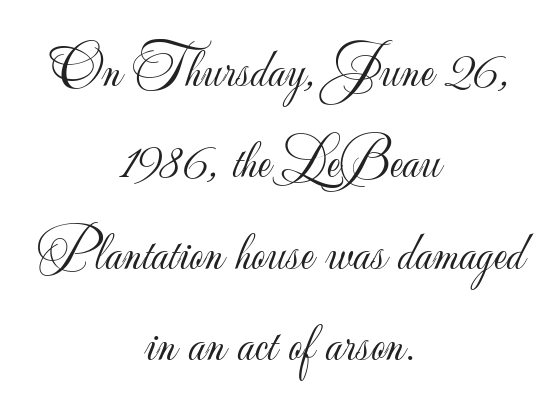
Ink coverage per letter is moderate at most. Every row of glyphs is offset so its center matches the block's center. Whoever set this chose a conventional vertical rhythm.
